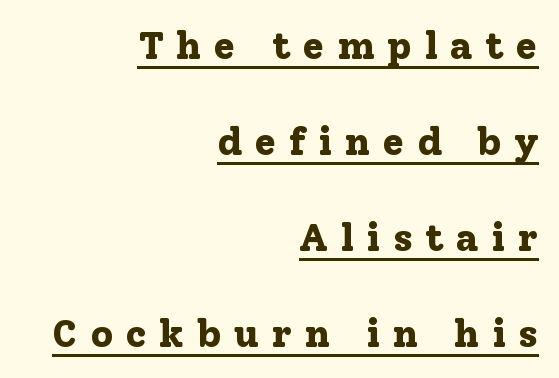
The image shows 39 px bold serif type, upright; set right-aligned, loose line spacing (2.46x), unusually wide letter spacing (+0.32 em), underlined; low stroke contrast and a medium x-height.
